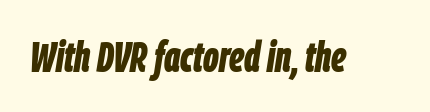
Q: Is the text bold? A: Yes.
Q: Is the text italic (slanted)? A: Yes, it leans right by about 9 degrees.
Q: Is the text underlined? A: No.
Q: Is the spacing between letters normal or unusually wide? A: Normal.
Q: Width (condensed, normal, or wide)? A: Condensed.
Q: Stroke contrast? A: Low.
Q: x-height? A: Large.
Q: Monospaced? A: No.
